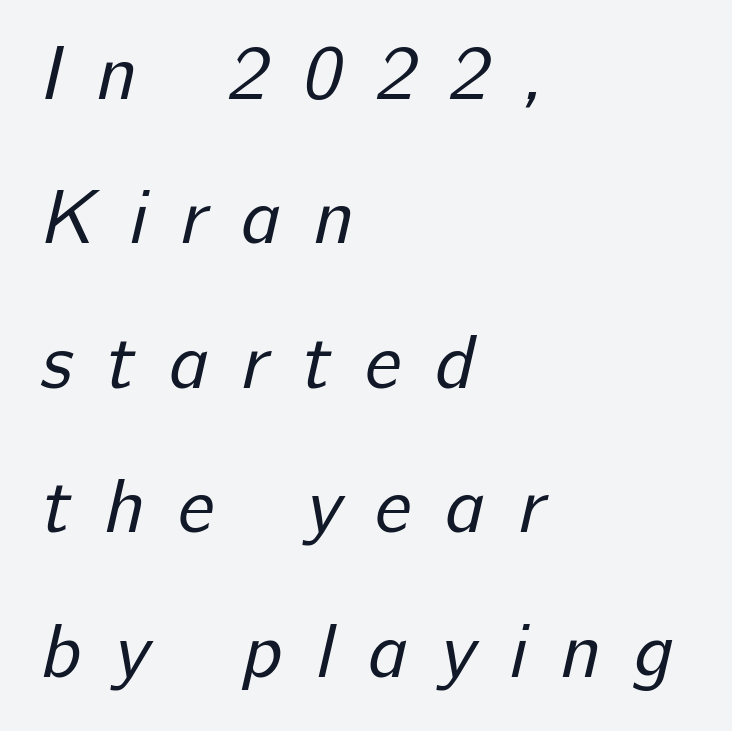
The image shows 76 px regular-weight sans-serif type; set left-aligned, loose line spacing (1.9x), unusually wide letter spacing (+0.44 em), not underlined; low stroke contrast and a medium x-height.
